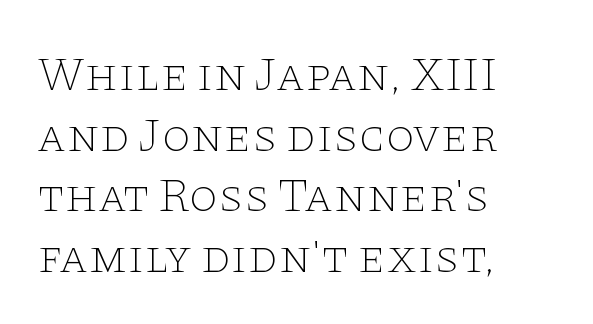
The passage shown is typed in a proportional face where columns would drift. The lines are quadded left. Are there feet on the stems? There are — it's a serif. A roman cut, with each character standing at attention. The words here are not underlined.
